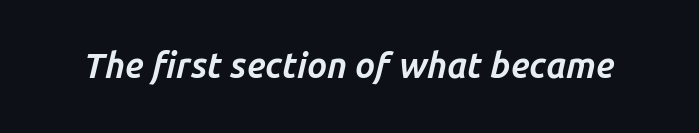
Q: Is the text bold? A: Yes.
Q: Is the text italic (slanted)? A: Yes, it leans right by about 14 degrees.
Q: Is the text underlined? A: No.
Q: Is the spacing between letters normal or unusually wide? A: Normal.
Q: Width (condensed, normal, or wide)? A: Normal.
Q: Stroke contrast? A: Low.
Q: x-height? A: Medium.
Q: Monospaced? A: No.
